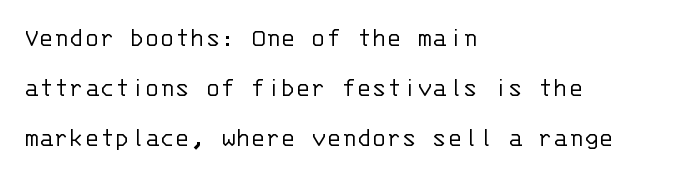
Q: Is the text bold? A: No.
Q: Is the text italic (slanted)? A: No, it is upright.
Q: Is the typeface a serif or a sans-serif typeface? A: Sans-serif.
Q: Is the text underlined? A: No.
Q: How is the paragraph aligned? A: Left-aligned.
Q: Is the spacing between letters normal or unusually wide? A: Normal.
Q: Width (condensed, normal, or wide)? A: Normal.
Q: Stroke contrast? A: Low.
Q: x-height? A: Large.
Q: Monospaced? A: Yes.
